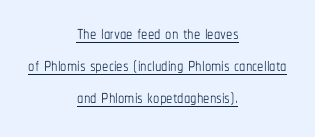
Q: Is the text bold? A: No.
Q: Is the text italic (slanted)? A: No, it is upright.
Q: Is the text underlined? A: Yes.
Q: How is the paragraph aligned? A: Centered.
Q: Is the spacing between letters normal or unusually wide? A: Normal.
Q: Is the spacing between lines tight, normal or loose? A: Normal.
